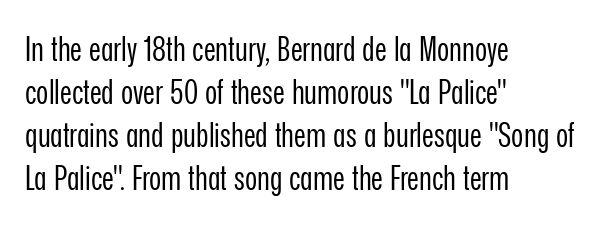
The image shows 33 px regular-weight, condensed sans-serif type, upright; set left-aligned, normal line spacing (1.3x), normal letter spacing, not underlined; low stroke contrast and a medium x-height.
